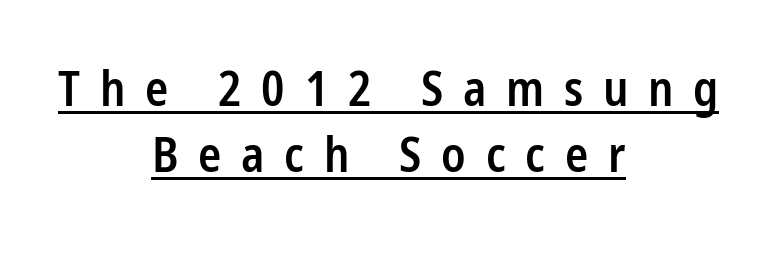
{"serif": "no", "italic": "no", "bold": "semi", "weight": "semibold", "width": "condensed", "stroke_contrast": "low", "x_height": "medium", "monospaced": "no", "underline": "yes", "align": "center", "line_spacing": "normal", "line_spacing_ratio": 1.37, "letter_spacing": "wide", "letter_spacing_em": 0.41, "glyph_px": 48}
